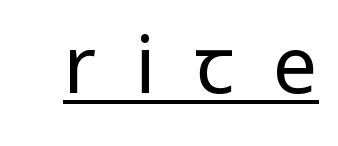
The image shows 79 px regular-weight, condensed sans-serif type, upright; set unusually wide letter spacing (+0.5 em), underlined; low stroke contrast and a large x-height.
